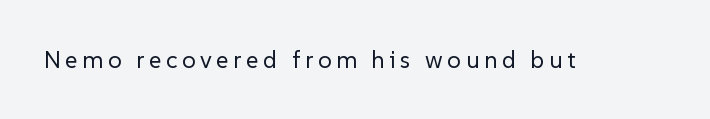
{"italic": "no", "bold": "no", "underline": "no", "glyph_px": 24}
